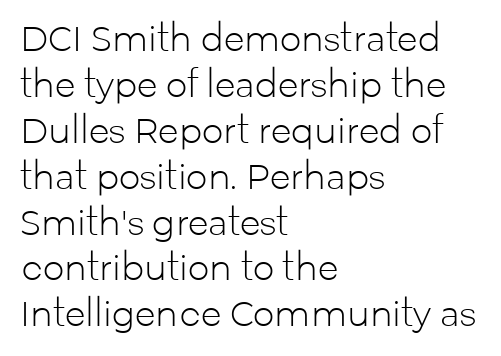
{"serif": "no", "italic": "no", "bold": "no", "weight": "light", "width": "normal", "stroke_contrast": "low", "x_height": "medium", "monospaced": "no", "underline": "no", "align": "left", "line_spacing": "normal", "line_spacing_ratio": 1.35, "letter_spacing": "normal", "letter_spacing_em": 0.0, "glyph_px": 34}
